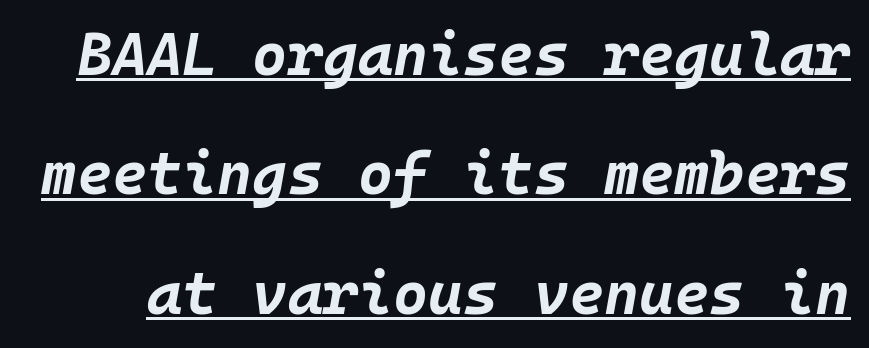
Q: Is the text bold? A: Yes.
Q: Is the text italic (slanted)? A: Yes, it leans right by about 10 degrees.
Q: Is the text underlined? A: Yes.
Q: Is the spacing between letters normal or unusually wide? A: Normal.
Q: Is the spacing between lines tight, normal or loose? A: Loose.
Q: Width (condensed, normal, or wide)? A: Normal.
Q: Stroke contrast? A: Low.
Q: x-height? A: Large.
Q: Monospaced? A: Yes.
